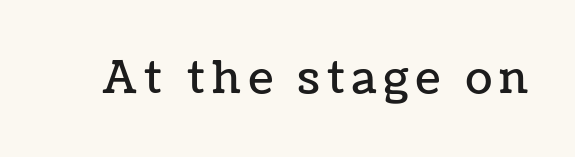
Q: Is the text italic (slanted)? A: No, it is upright.
Q: Is the text underlined? A: No.
Q: Width (condensed, normal, or wide)? A: Normal.
Q: Stroke contrast? A: Low.
Q: x-height? A: Medium.
Q: Monospaced? A: No.
